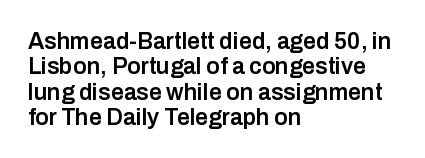
The lines are packed closely together with very little leading. This sample uses plain, unmodified letter spacing. The lines in this sample share a left origin and differ only in where they stop. The letters stand upright; this is a roman face.
